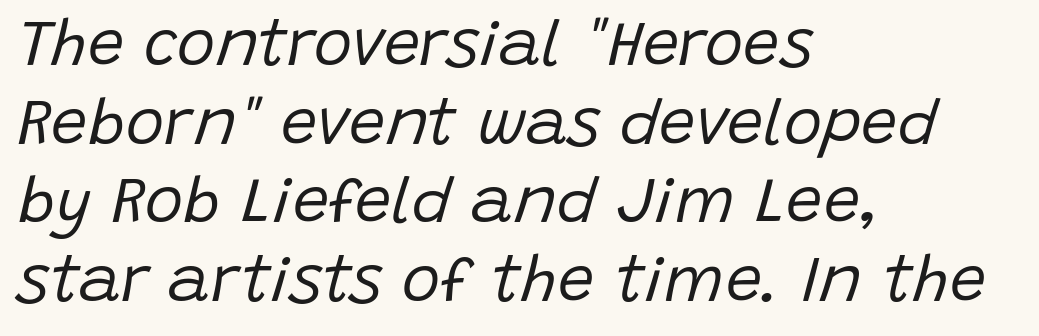
The image shows 65 px regular-weight type, italic (leaning right); set left-aligned, line spacing 1.21x, normal letter spacing, not underlined; low stroke contrast and a large x-height.
